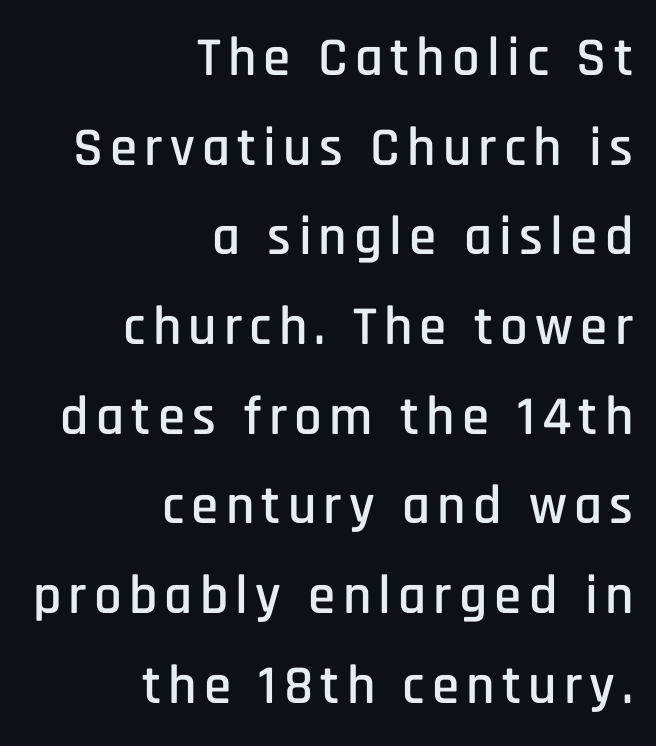
Q: Is the text italic (slanted)? A: No, it is upright.
Q: Is the typeface a serif or a sans-serif typeface? A: Sans-serif.
Q: Is the text underlined? A: No.
Q: How is the paragraph aligned? A: Right-aligned.
Q: Is the spacing between lines tight, normal or loose? A: Normal.
Q: Width (condensed, normal, or wide)? A: Condensed.
Q: Stroke contrast? A: Low.
Q: x-height? A: Large.
Q: Monospaced? A: No.
